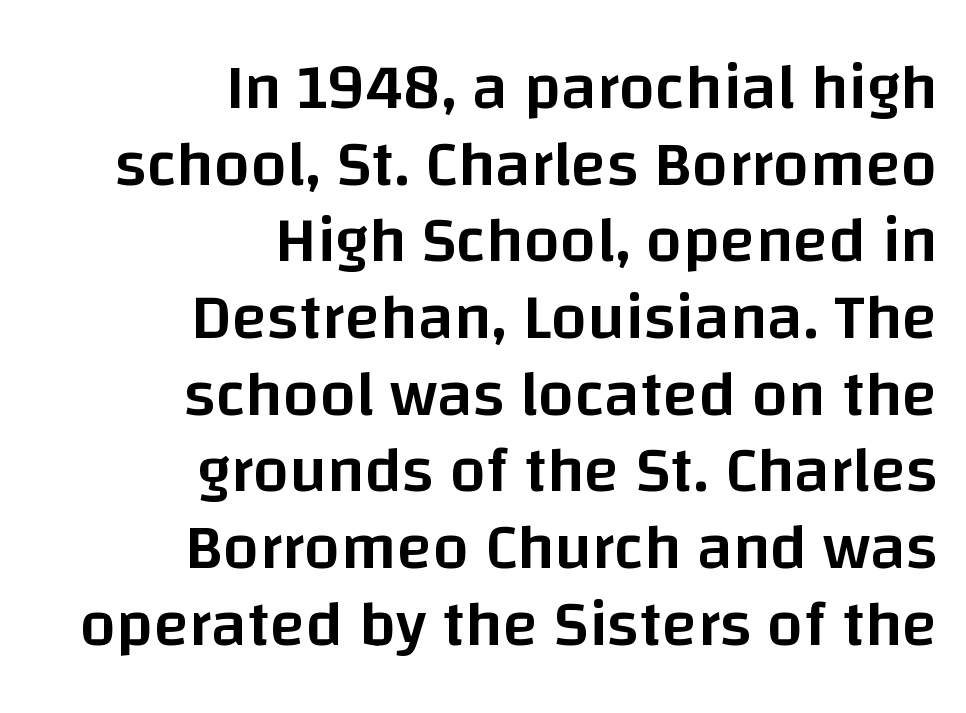
Q: Is the text bold? A: Semi-bold.
Q: Is the text italic (slanted)? A: No, it is upright.
Q: Is the typeface a serif or a sans-serif typeface? A: Sans-serif.
Q: Is the text underlined? A: No.
Q: How is the paragraph aligned? A: Right-aligned.
Q: Is the spacing between letters normal or unusually wide? A: Normal.
Q: Width (condensed, normal, or wide)? A: Normal.
Q: Stroke contrast? A: Low.
Q: x-height? A: Large.
Q: Monospaced? A: No.
